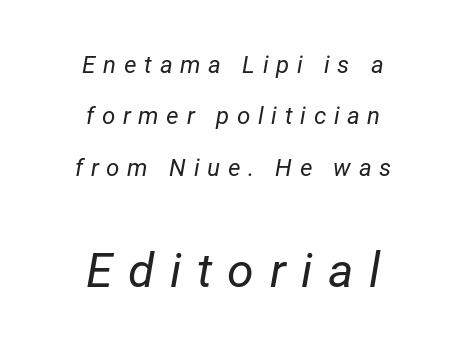
Notice how the stems are inclined rather than vertical — that's the hallmark of italics. The area under the type is left untouched. Compared with a typical body face, this is equally light or lighter still. Caption: multi-line text, centered on the measure.
